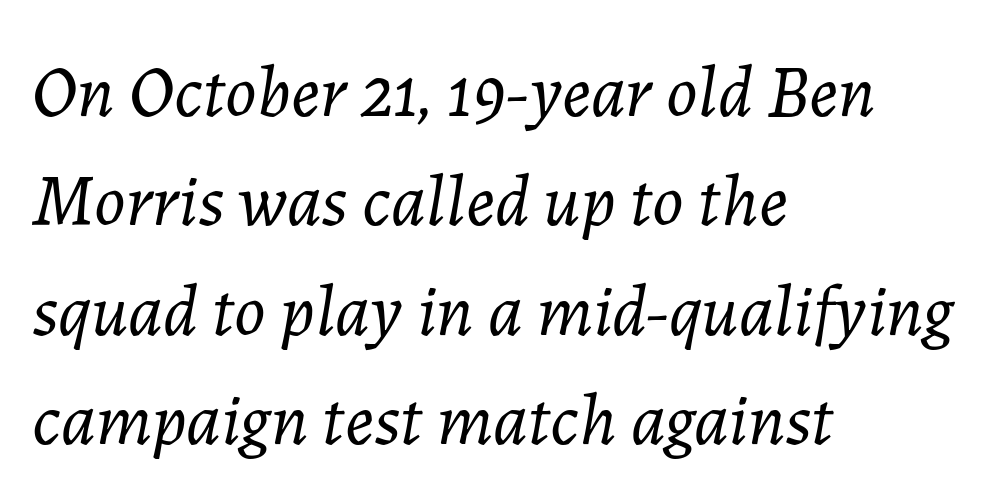
The image shows 73 px light type, italic (leaning right); set left-aligned, normal line spacing (1.5x), normal letter spacing, not underlined; low stroke contrast and a medium x-height.
